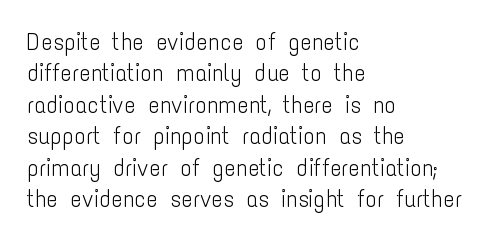
Q: Is the text bold? A: No.
Q: Is the text italic (slanted)? A: No, it is upright.
Q: Is the text underlined? A: No.
Q: How is the paragraph aligned? A: Left-aligned.
Q: Is the spacing between letters normal or unusually wide? A: Normal.
Q: Is the spacing between lines tight, normal or loose? A: Normal.
